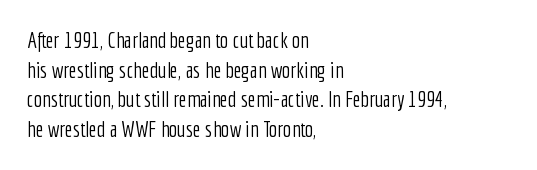
Unmarked baselines from the first word to the last. The designer left line spacing at the default. The rendering anchors every line to the left-hand side. The gaps between neighbouring characters are ordinary and unremarkable. The type sits square on the baseline with zero lean.
